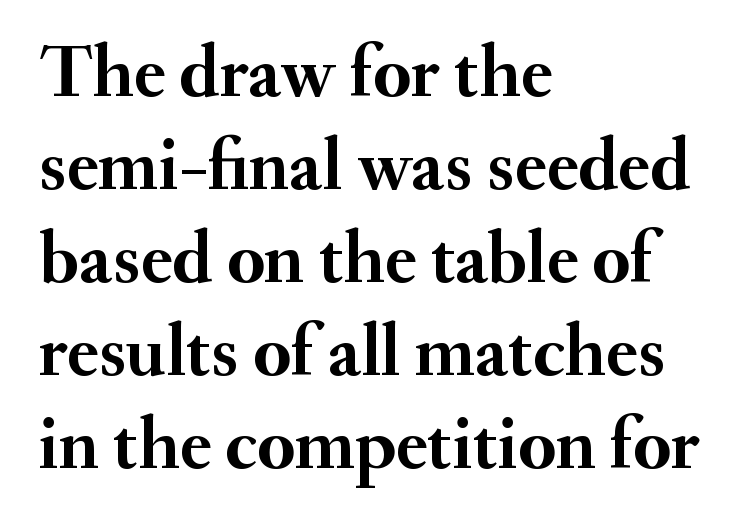
Students, this is bold: see how much ink each stroke carries. The designer went with a serif here, giving each stem small feet. The horizontal fit of the characters is conventional and even. Layout note: lines flush left. Is there any slant? The stems are plumb.
